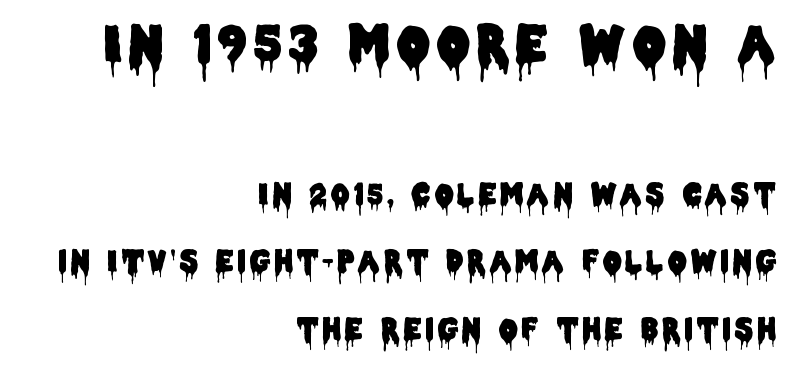
Q: Is the text italic (slanted)? A: No, it is upright.
Q: Is the typeface a serif or a sans-serif typeface? A: Sans-serif.
Q: Is the text underlined? A: No.
Q: How is the paragraph aligned? A: Right-aligned.
Q: Is the spacing between lines tight, normal or loose? A: Loose.
Q: Which block of text is set in a larger size, the first (top) or the second (bottom)? A: The first (top) one.
Q: Width (condensed, normal, or wide)? A: Condensed.
Q: Stroke contrast? A: Low.
Q: x-height? A: Large.
Q: Monospaced? A: No.
